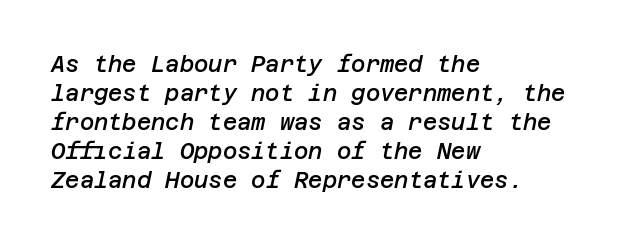
The image shows 22 px text type, italic (leaning right); set left-aligned, normal line spacing (1.32x), normal letter spacing, not underlined.
